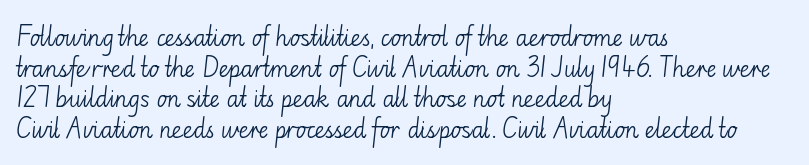
Here the glyphs are tracked normally, forming tight word shapes. This sample keeps an unexceptional amount of space between lines. Each stroke keeps to a modest, everyday thickness or less. This rendering uses left alignment, leaving the right contour irregular. Descenders are the only things crossing below the line.
